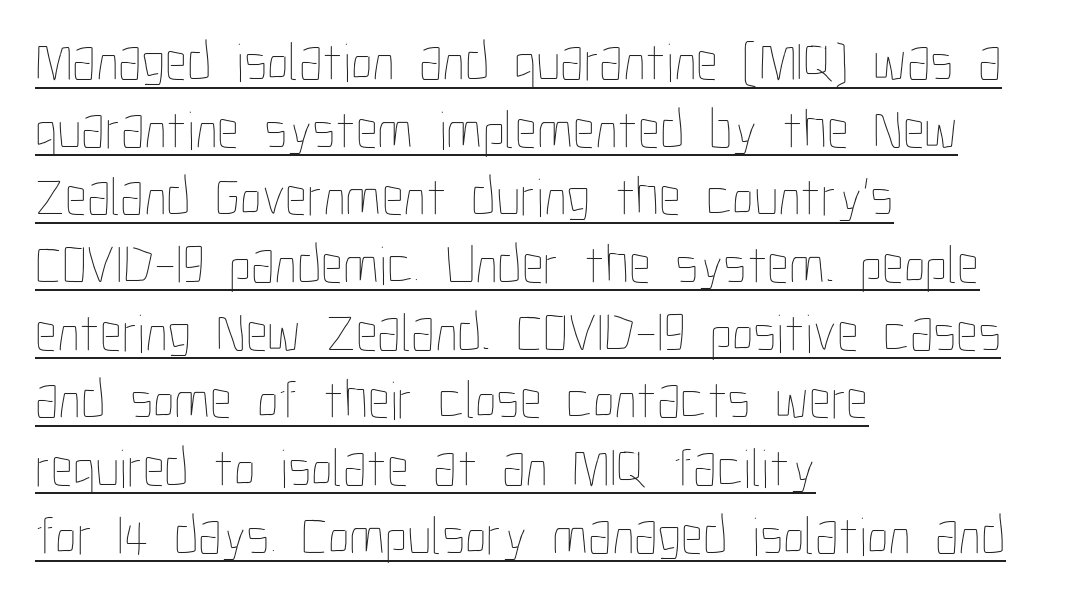
Q: Is the text bold? A: No.
Q: Is the text italic (slanted)? A: No, it is upright.
Q: Is the text underlined? A: Yes.
Q: How is the paragraph aligned? A: Left-aligned.
Q: Is the spacing between letters normal or unusually wide? A: Normal.
Q: Width (condensed, normal, or wide)? A: Condensed.
Q: Stroke contrast? A: Low.
Q: x-height? A: Medium.
Q: Monospaced? A: No.
